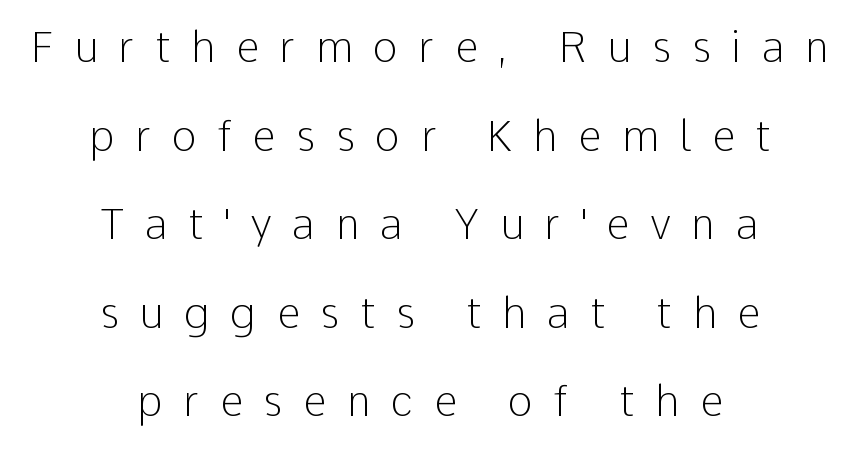
The image shows 42 px light sans-serif type, upright; set centered, loose line spacing (2.11x), unusually wide letter spacing (+0.49 em), not underlined; low stroke contrast and a medium x-height.
